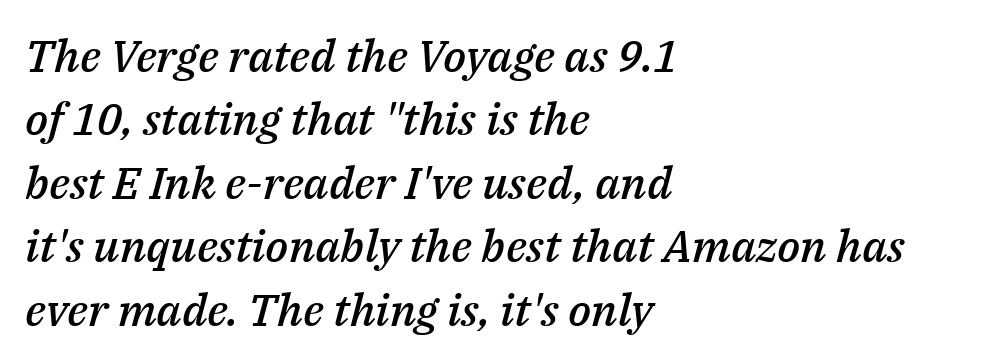
The image shows 45 px semibold type, italic (leaning right); set left-aligned, normal line spacing (1.41x), normal letter spacing, not underlined; medium stroke contrast and a medium x-height.
